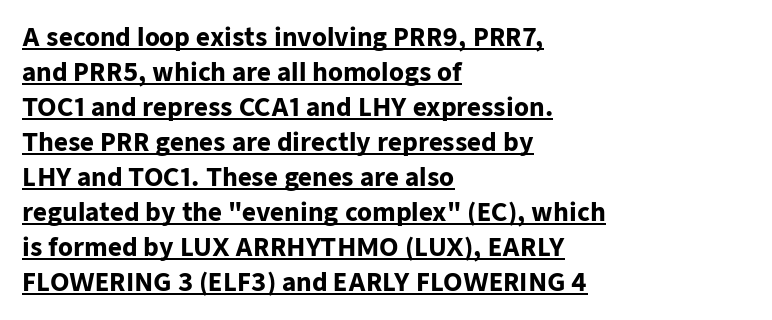
Whoever set this chose a conventional vertical rhythm. Its strokes are broad and dark, the hallmark of bold type. The rendering keeps characters at their native spacing. Underlined type.
